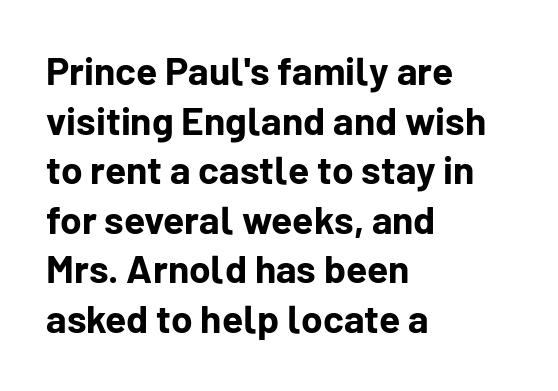
In terms of letterspacing, this is plain default setting. The glyphs are unaccompanied by any horizontal stroke below them. The font's upright variant was chosen for this text. The font family rendered here belongs to the sans-serif group. The setting favours the left margin, as ordinary paragraphs usually do.
